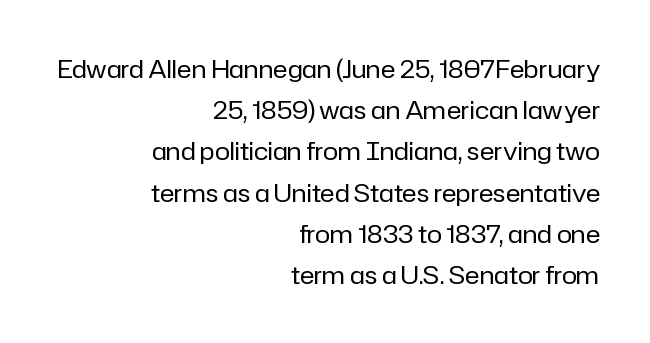
Q: Is the text bold? A: No.
Q: Is the text italic (slanted)? A: No, it is upright.
Q: Is the text underlined? A: No.
Q: How is the paragraph aligned? A: Right-aligned.
Q: Is the spacing between letters normal or unusually wide? A: Normal.
Q: Is the spacing between lines tight, normal or loose? A: Normal.
